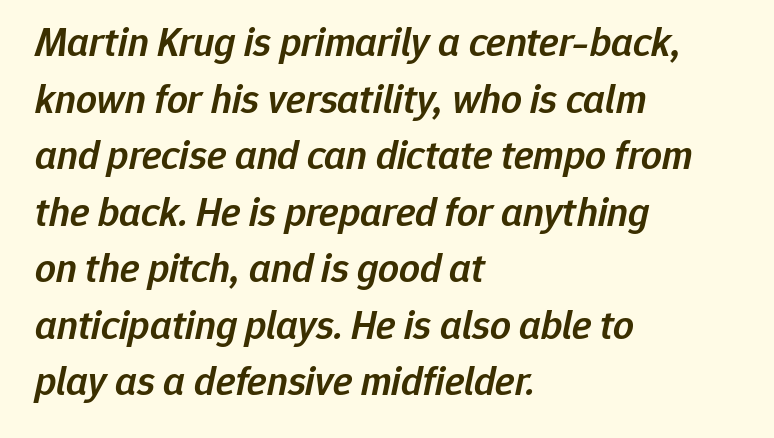
{"italic": "yes", "lean": "right", "slant_degrees": 12, "bold": "semi", "weight": "semibold", "width": "normal", "stroke_contrast": "low", "x_height": "medium", "monospaced": "no", "underline": "no", "align": "left", "line_spacing": "normal", "line_spacing_ratio": 1.38, "letter_spacing": "normal", "letter_spacing_em": 0.0, "glyph_px": 41}
